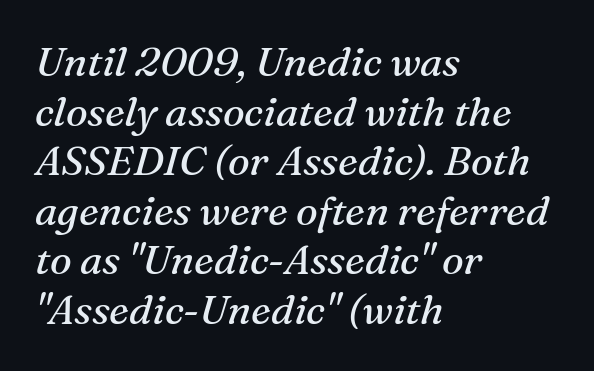
The image shows 41 px regular-weight serif type, italic (leaning right); set left-aligned, line spacing 1.21x, normal letter spacing, not underlined; medium stroke contrast and a medium x-height.
